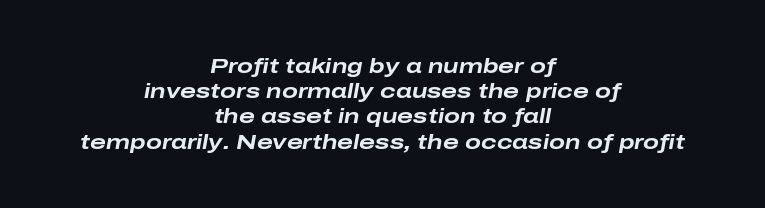
{"italic": "yes", "lean": "right", "slant_degrees": 10, "bold": "yes", "underline": "no", "align": "center", "line_spacing_ratio": 1.2, "letter_spacing": "normal", "letter_spacing_em": 0.0, "glyph_px": 21}
